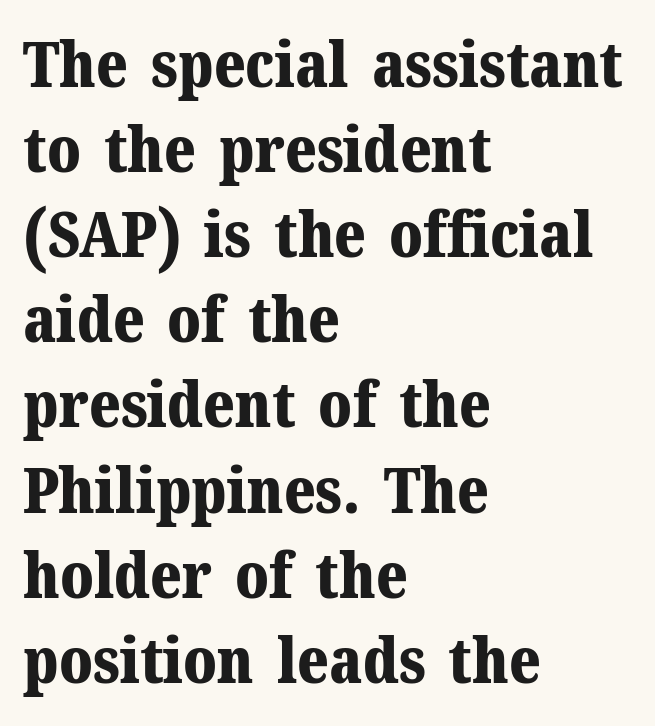
The image shows 64 px bold serif type, upright; set left-aligned, normal line spacing (1.33x), normal letter spacing, not underlined; medium stroke contrast and a medium x-height.
